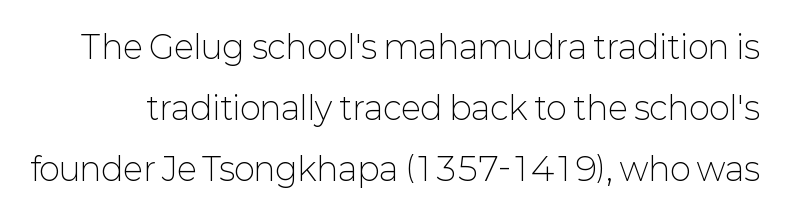
This is roman type, the default non-slanted kind. The typesetting does not lean heavy: it is not bold. Loosely led — the rows are spread out. The face used here is a sans, in the tradition of grotesques and geometrics. The passage shown is not underscored anywhere. The line texture is even and compact thanks to regular tracking.
